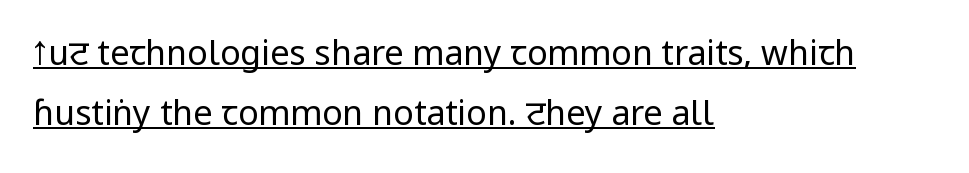
The image shows 34 px regular-weight, condensed sans-serif type, upright; set left-aligned, line spacing 1.77x, normal letter spacing, underlined; low stroke contrast.
